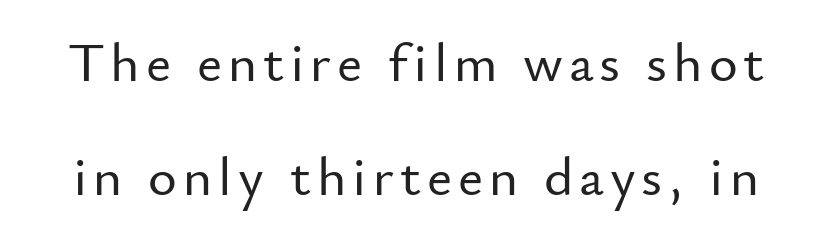
The image shows 55 px sans-serif type, upright; set loose line spacing (2.07x), not underlined; low stroke contrast and a small x-height.
